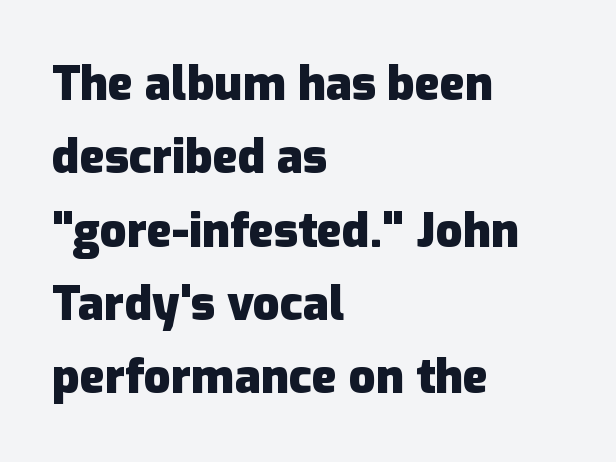
{"serif": "no", "italic": "no", "bold": "yes", "weight": "heavy", "width": "normal", "stroke_contrast": "low", "x_height": "medium", "monospaced": "no", "underline": "no", "align": "left", "line_spacing": "normal", "line_spacing_ratio": 1.56, "letter_spacing": "normal", "letter_spacing_em": 0.0, "glyph_px": 47}
